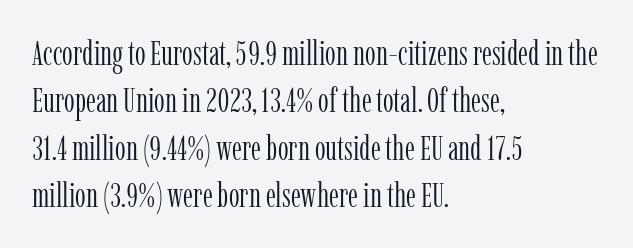
{"serif": "yes", "italic": "no", "bold": "no", "weight": "light", "width": "condensed", "stroke_contrast": "low", "x_height": "medium", "monospaced": "no", "underline": "no", "align": "left", "line_spacing": "normal", "line_spacing_ratio": 1.39, "letter_spacing": "normal", "letter_spacing_em": 0.0, "glyph_px": 34}
